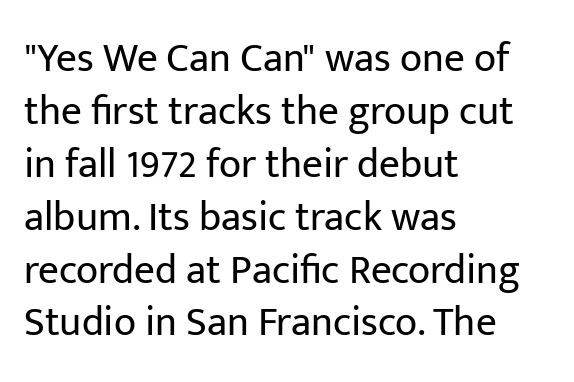
{"serif": "no", "italic": "no", "bold": "no", "weight": "regular", "width": "normal", "stroke_contrast": "low", "x_height": "medium", "monospaced": "no", "underline": "no", "align": "left", "line_spacing": "normal", "line_spacing_ratio": 1.29, "letter_spacing": "normal", "letter_spacing_em": 0.0, "glyph_px": 41}
